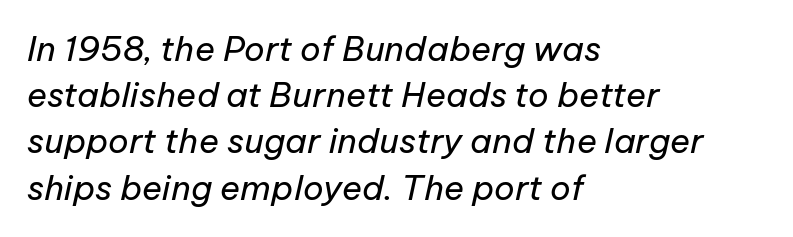
The image shows 34 px regular-weight type, italic (leaning right); set left-aligned, normal line spacing (1.36x), normal letter spacing, not underlined; low stroke contrast and a medium x-height.
